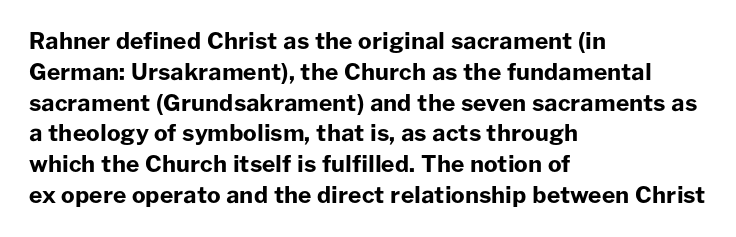
It's the straight-up-and-down kind of type. Descender tails drop into unmarked territory. Weight check: bold — yes, fully. Line beginnings align vertically; line endings do not.
